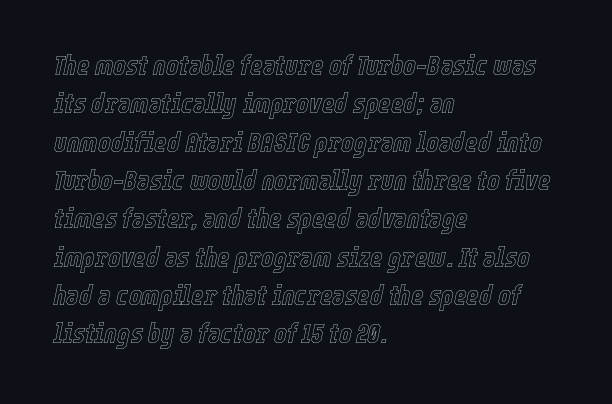
Q: Is the text italic (slanted)? A: Yes, it leans right by about 12 degrees.
Q: Is the text underlined? A: No.
Q: How is the paragraph aligned? A: Left-aligned.
Q: Is the spacing between letters normal or unusually wide? A: Normal.
Q: Is the spacing between lines tight, normal or loose? A: Normal.
